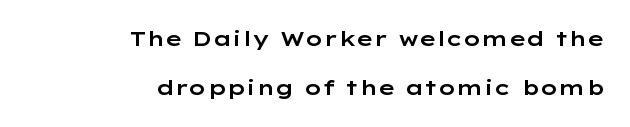
The image shows 21 px text type, upright; set right-aligned, loose line spacing (2.35x), normal letter spacing, not underlined.
